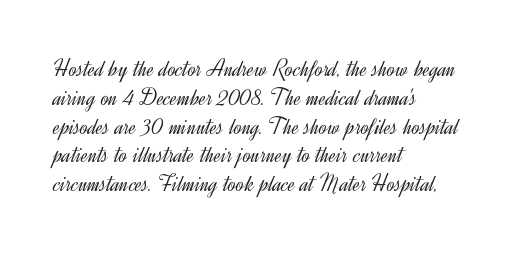
The image shows 24 px text type; set left-aligned, line spacing 1.2x, normal letter spacing, not underlined.
